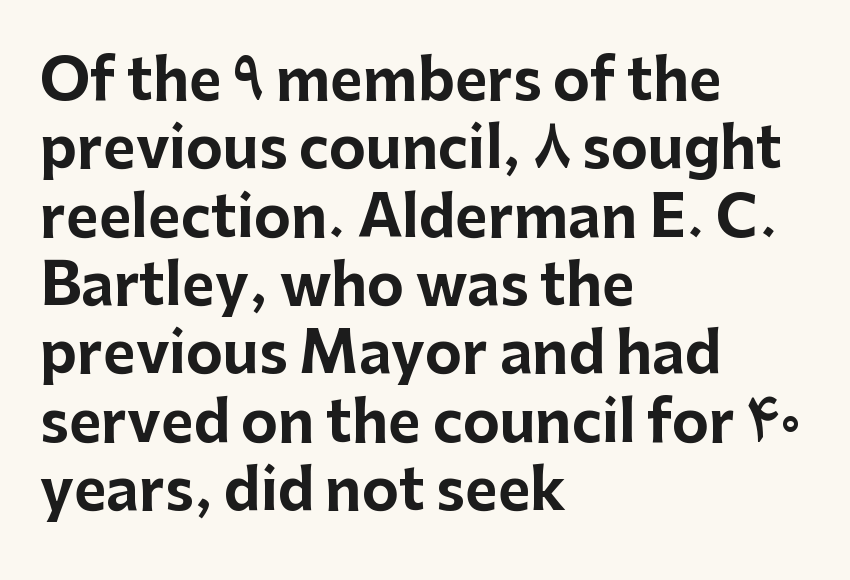
Q: Is the text bold? A: Yes.
Q: Is the text italic (slanted)? A: No, it is upright.
Q: Is the typeface a serif or a sans-serif typeface? A: Sans-serif.
Q: Is the text underlined? A: No.
Q: How is the paragraph aligned? A: Left-aligned.
Q: Is the spacing between letters normal or unusually wide? A: Normal.
Q: Width (condensed, normal, or wide)? A: Normal.
Q: Stroke contrast? A: Low.
Q: x-height? A: Medium.
Q: Monospaced? A: No.
